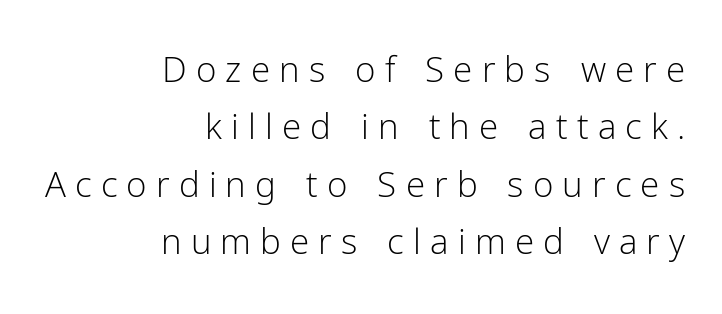
The image shows 35 px light sans-serif type, upright; set right-aligned, normal line spacing (1.64x), unusually wide letter spacing (+0.26 em), not underlined; low stroke contrast and a medium x-height.
